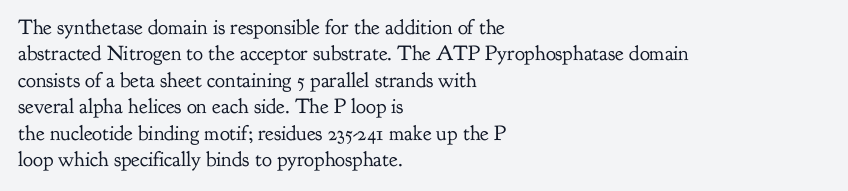
Q: Is the text bold? A: No.
Q: Is the text italic (slanted)? A: No, it is upright.
Q: Is the text underlined? A: No.
Q: How is the paragraph aligned? A: Left-aligned.
Q: Is the spacing between letters normal or unusually wide? A: Normal.
Q: Is the spacing between lines tight, normal or loose? A: Normal.
